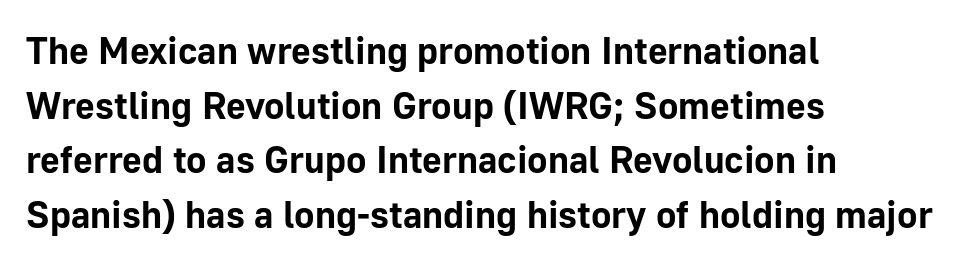
{"serif": "no", "italic": "no", "bold": "yes", "weight": "bold", "width": "normal", "stroke_contrast": "low", "x_height": "medium", "monospaced": "no", "underline": "no", "align": "left", "line_spacing": "normal", "line_spacing_ratio": 1.44, "letter_spacing": "normal", "letter_spacing_em": 0.0, "glyph_px": 38}
